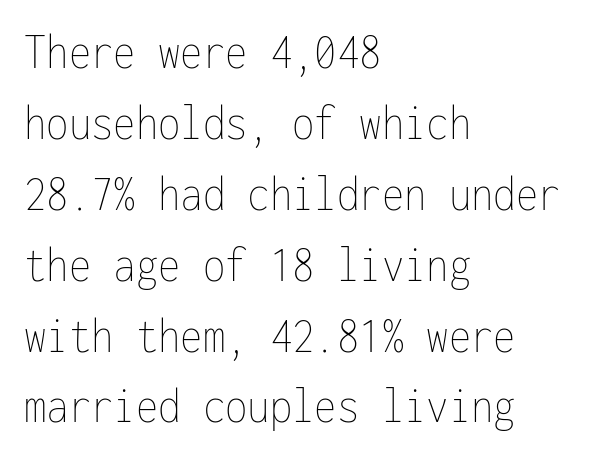
The image shows 51 px thin, condensed type, upright, monospaced; set left-aligned, normal line spacing (1.39x), normal letter spacing, not underlined; low stroke contrast and a medium x-height.
